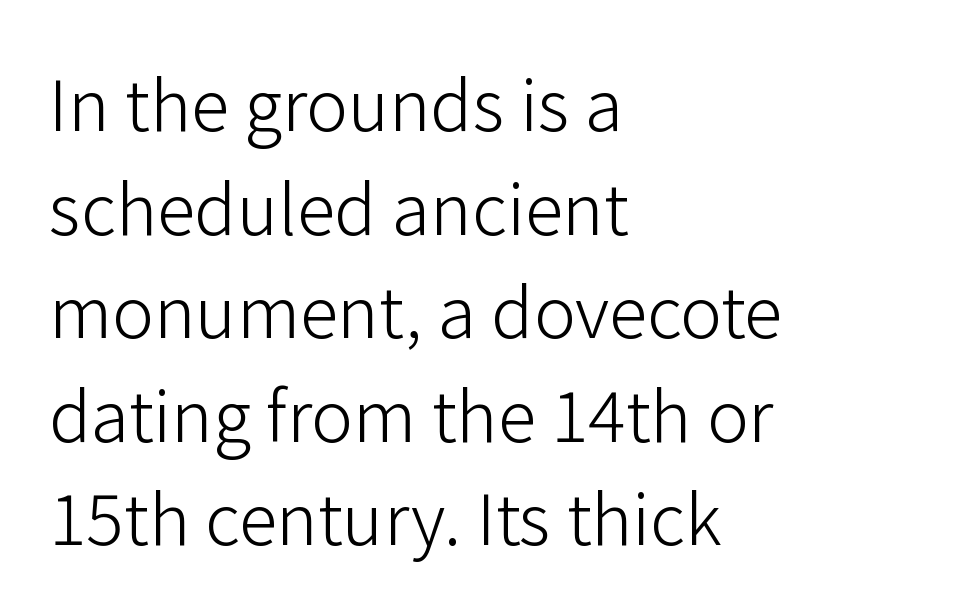
The image shows 70 px light sans-serif type, upright; set left-aligned, normal line spacing (1.48x), normal letter spacing, not underlined; low stroke contrast and a medium x-height.
